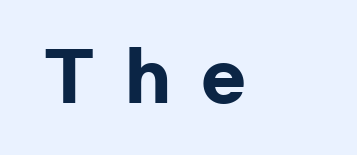
Its strokes are broad and dark, the hallmark of bold type. Compared with typical body copy, the letter spacing here is much looser. These lines are composed in type without serifs. Rule under the text: the space is simply empty. You can tell it's not italic because the verticals are truly vertical.
